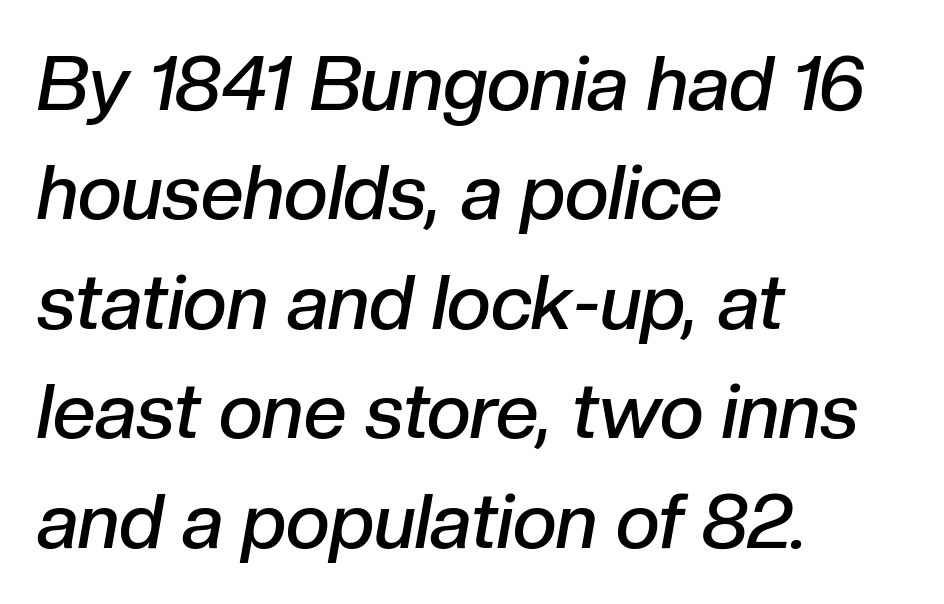
The image shows 76 px semibold type, italic (leaning right); set left-aligned, normal line spacing (1.44x), normal letter spacing, not underlined; low stroke contrast and a medium x-height.
